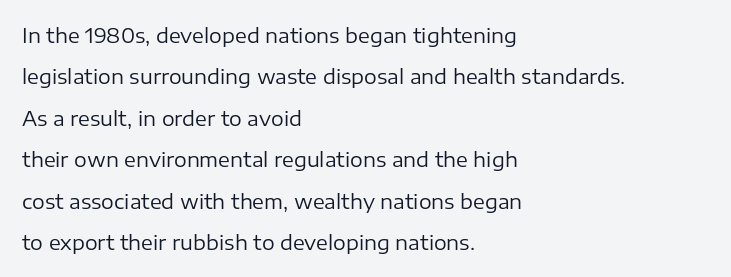
The passage is arranged the way most books set body copy — flush left. Descender tails drop into unmarked territory. The passage shown stacks its lines with a broad gap. A quiet, ordinary-to-light weight characterises the typeface. You can tell it's not italic because the verticals are truly vertical.
